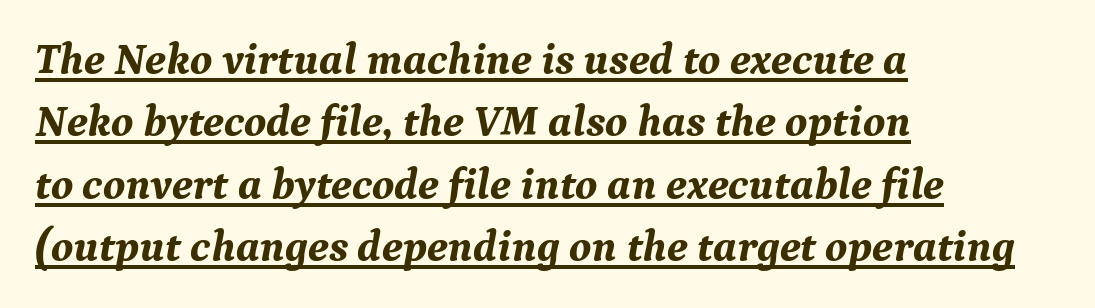
The image shows 44 px bold serif type, italic (leaning right); set left-aligned, normal line spacing (1.42x), normal letter spacing, underlined; medium stroke contrast and a medium x-height.
